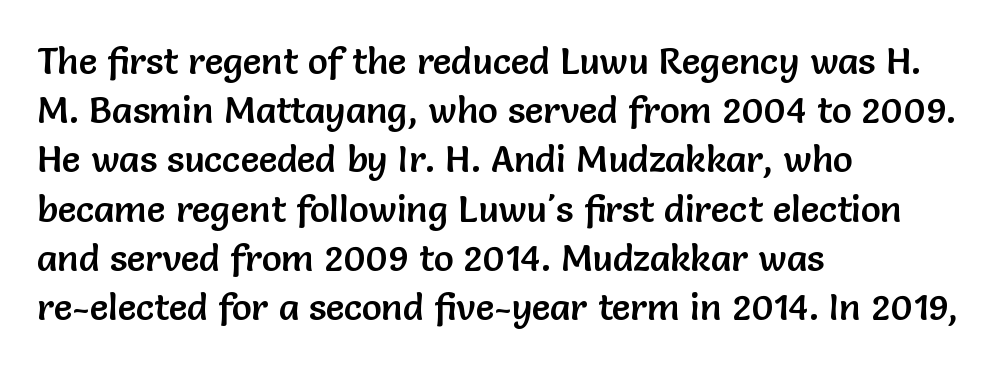
{"serif": "no", "italic": "no", "width": "normal", "stroke_contrast": "low", "x_height": "medium", "monospaced": "no", "underline": "no", "align": "left", "line_spacing": "normal", "line_spacing_ratio": 1.33, "letter_spacing": "normal", "letter_spacing_em": 0.0, "glyph_px": 37}
